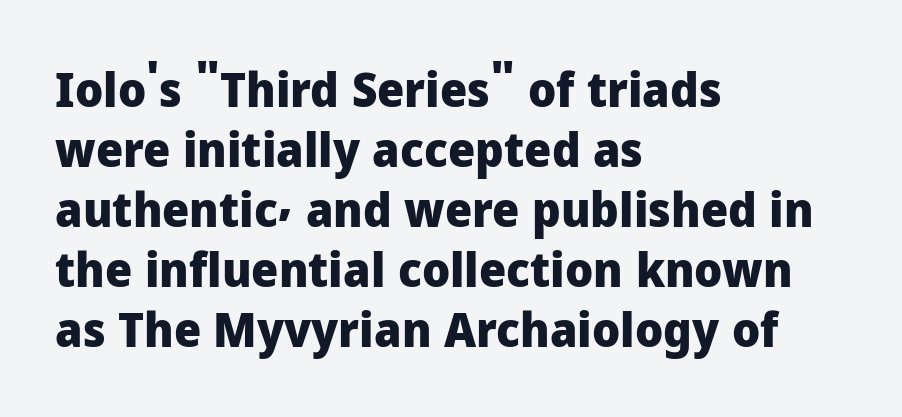
Q: Is the text bold? A: Yes.
Q: Is the text italic (slanted)? A: No, it is upright.
Q: Is the typeface a serif or a sans-serif typeface? A: Sans-serif.
Q: Is the text underlined? A: No.
Q: How is the paragraph aligned? A: Left-aligned.
Q: Is the spacing between letters normal or unusually wide? A: Normal.
Q: Is the spacing between lines tight, normal or loose? A: Normal.
Q: Width (condensed, normal, or wide)? A: Normal.
Q: Stroke contrast? A: Low.
Q: x-height? A: Medium.
Q: Monospaced? A: No.
